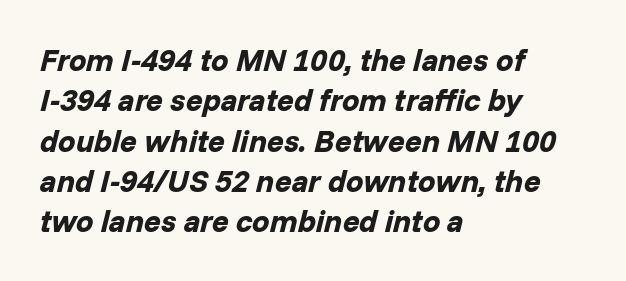
Every character sits at an angle, as italics do. Does the copy run flush right? No — it runs flush left. Is there much room between lines? A standard amount, neither cramped nor airy. Standard letterfit; no display-style spreading of the glyphs. The baseline area is clear. The rendering uses natural spacing where letterforms have individual widths.
